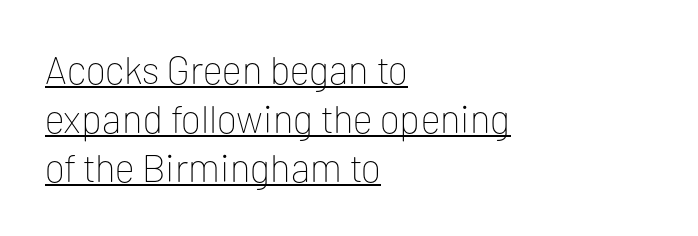
The image shows 39 px thin sans-serif type, upright; set left-aligned, normal line spacing (1.26x), normal letter spacing, underlined; low stroke contrast and a medium x-height.
